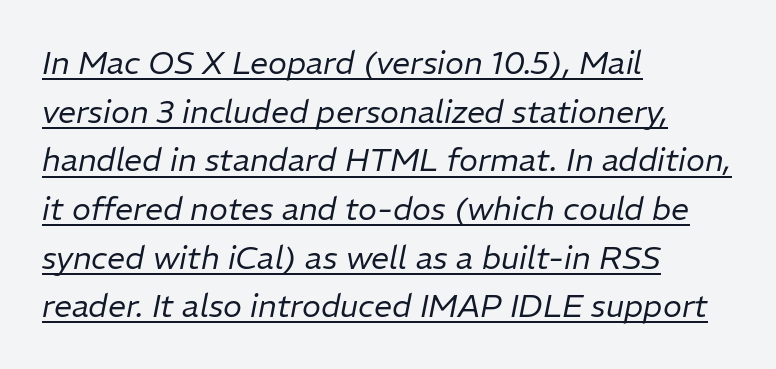
Nobody touched the tracking dial on this one. The space between consecutive lines is moderate. The sample's only ornament is a line tracing under the words. When letters slant like this, we call the style italic. Line starts are locked; line ends wander.
